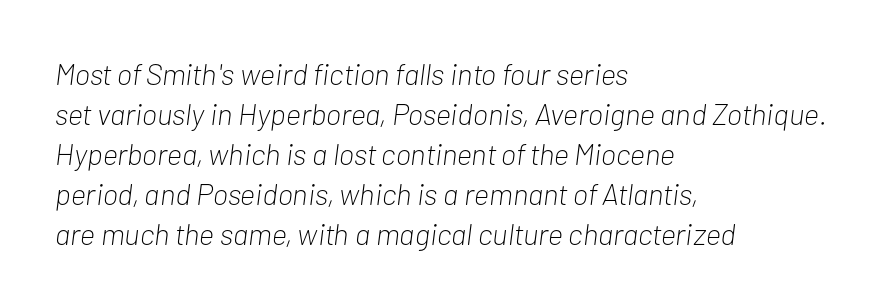
{"italic": "yes", "lean": "right", "slant_degrees": 7, "bold": "no", "weight": "light", "width": "condensed", "stroke_contrast": "low", "x_height": "medium", "monospaced": "no", "underline": "no", "align": "left", "line_spacing": "normal", "line_spacing_ratio": 1.33, "letter_spacing": "normal", "letter_spacing_em": 0.0, "glyph_px": 30}
